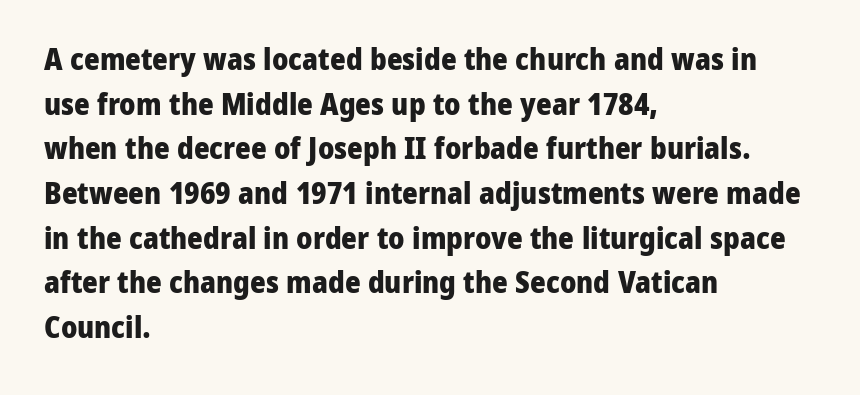
Q: Is the text bold? A: Yes.
Q: Is the text italic (slanted)? A: No, it is upright.
Q: Is the typeface a serif or a sans-serif typeface? A: Sans-serif.
Q: Is the text underlined? A: No.
Q: How is the paragraph aligned? A: Left-aligned.
Q: Is the spacing between letters normal or unusually wide? A: Normal.
Q: Is the spacing between lines tight, normal or loose? A: Normal.
Q: Width (condensed, normal, or wide)? A: Normal.
Q: Stroke contrast? A: Low.
Q: x-height? A: Medium.
Q: Monospaced? A: No.
